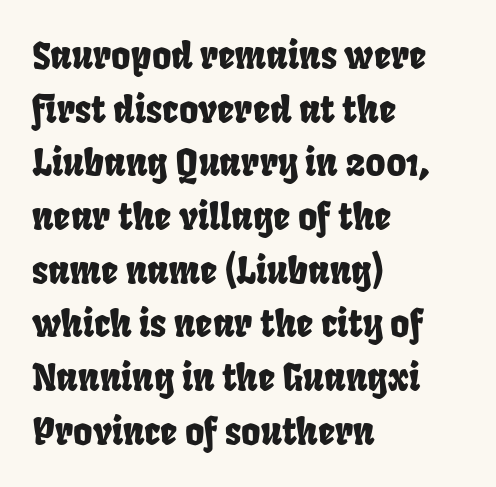
Q: Is the typeface a serif or a sans-serif typeface? A: Sans-serif.
Q: Is the text underlined? A: No.
Q: How is the paragraph aligned? A: Left-aligned.
Q: Is the spacing between letters normal or unusually wide? A: Normal.
Q: Is the spacing between lines tight, normal or loose? A: Normal.
Q: Width (condensed, normal, or wide)? A: Condensed.
Q: Stroke contrast? A: Low.
Q: x-height? A: Large.
Q: Monospaced? A: No.
